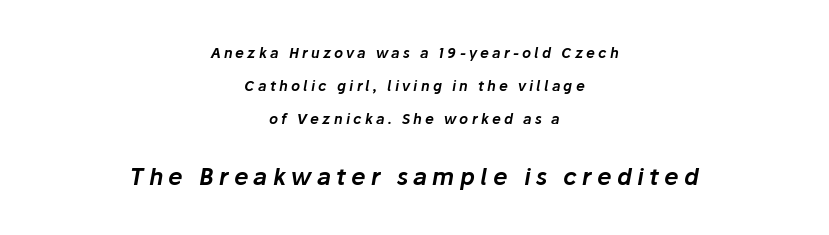
{"italic": "yes", "lean": "right", "slant_degrees": 10, "underline": "no", "align": "center", "line_spacing": "loose", "line_spacing_ratio": 2.36, "letter_spacing": "wide", "letter_spacing_em": 0.23, "larger_block": "second", "size_ratio": 1.64, "glyph_px": 23}
